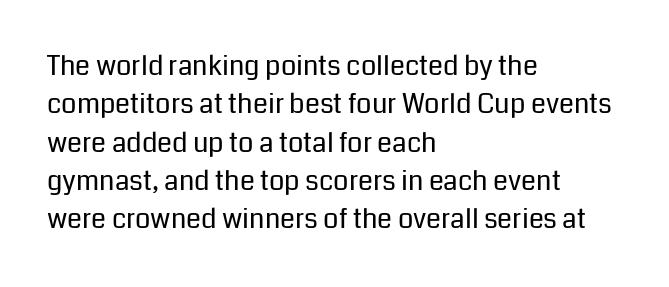
{"italic": "no", "bold": "no", "underline": "no", "align": "left", "line_spacing": "normal", "line_spacing_ratio": 1.42, "letter_spacing": "normal", "letter_spacing_em": 0.0, "glyph_px": 27}
